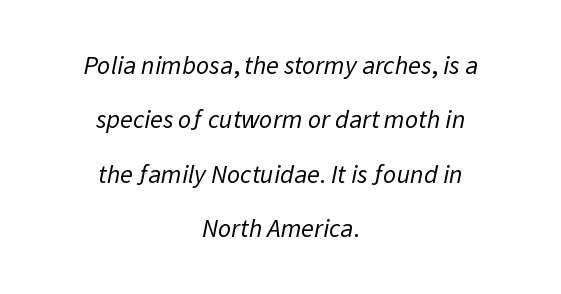
Weight: not bold — regular or lighter. Type without underlining. This rendering uses center alignment, leaving both contours irregular but symmetric. The leading is generous, giving the passage an open texture.
